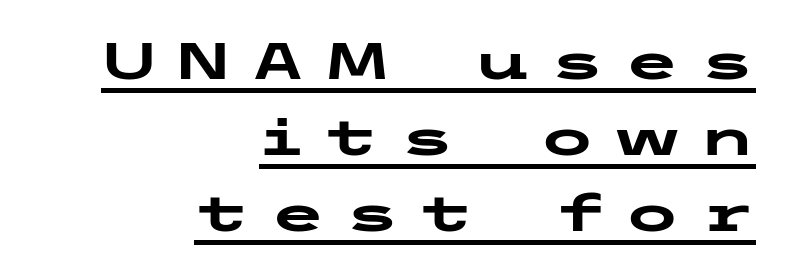
{"serif": "no", "italic": "no", "bold": "yes", "weight": "heavy", "width": "wide", "stroke_contrast": "low", "x_height": "medium", "underline": "yes", "align": "right", "line_spacing": "normal", "line_spacing_ratio": 1.49, "letter_spacing": "wide", "letter_spacing_em": 0.37, "glyph_px": 51}
